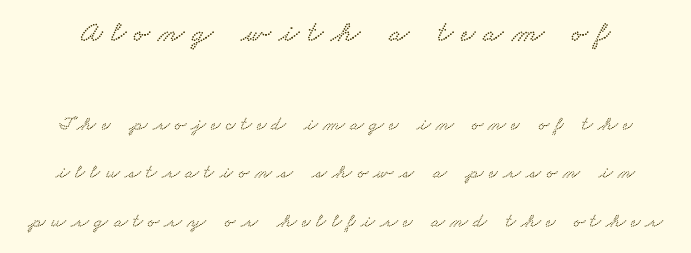
The face used here is proportionally spaced, like ordinary book or web type. The gaps between neighbouring characters are conspicuously large. The space beneath each line is pristine and unruled. You could fit nearly another row in the gap between these rows. The characters display serif detailing at their extremities.
